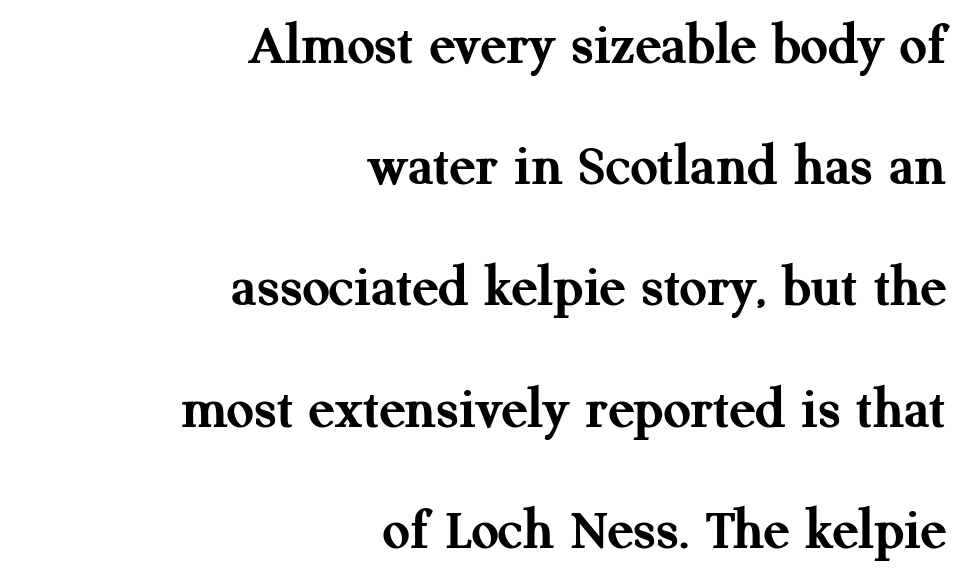
The image shows 60 px semibold serif type, upright; set right-aligned, loose line spacing (2.02x), normal letter spacing, not underlined; medium stroke contrast and a medium x-height.
